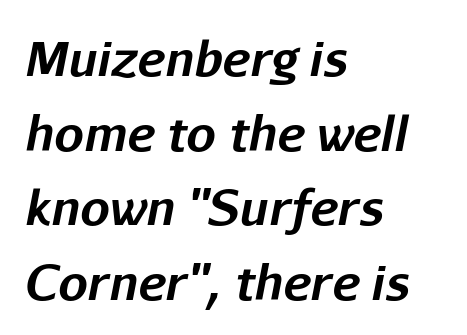
The image shows 47 px bold type, italic (leaning right); set left-aligned, normal line spacing (1.59x), normal letter spacing, not underlined; low stroke contrast and a medium x-height.
